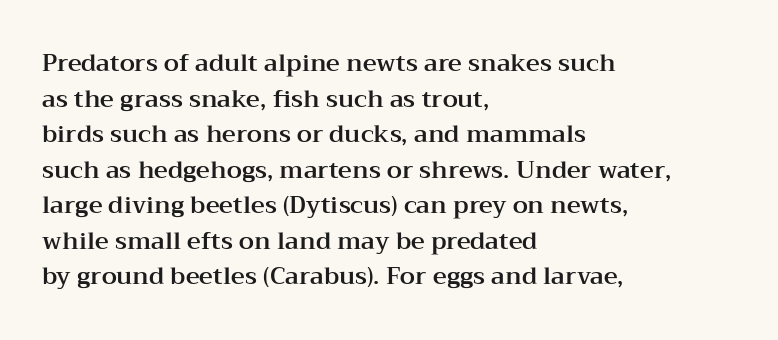
Q: Is the text italic (slanted)? A: No, it is upright.
Q: Is the text underlined? A: No.
Q: How is the paragraph aligned? A: Left-aligned.
Q: Is the spacing between letters normal or unusually wide? A: Normal.
Q: Is the spacing between lines tight, normal or loose? A: Normal.
